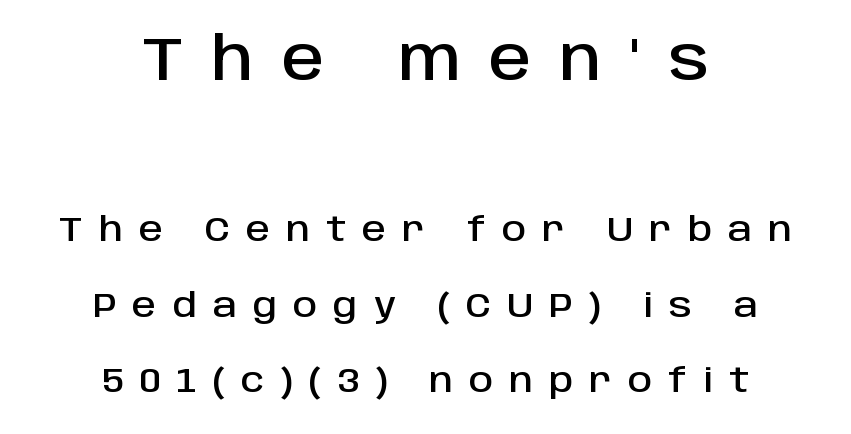
Honestly, the rows look like they've been pulled way apart. Proportional: the letters do not fall into vertical columns. I'd call this a sans setting — the letters go barefoot. The string is rendered with underlining switched off. Designer's note — italics off, roman on. This rendering uses center alignment, leaving both contours irregular but symmetric.
